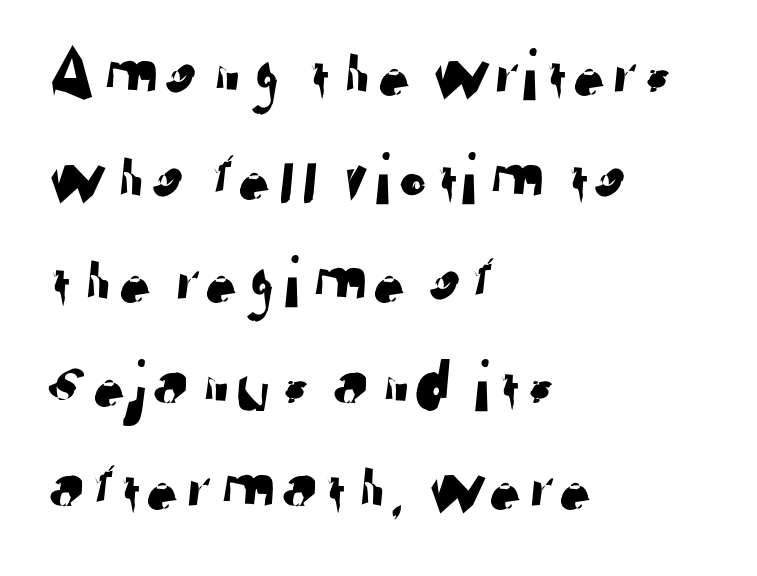
The image shows 74 px sans-serif type; set left-aligned, normal line spacing (1.4x), normal letter spacing, not underlined; low stroke contrast and a medium x-height.
